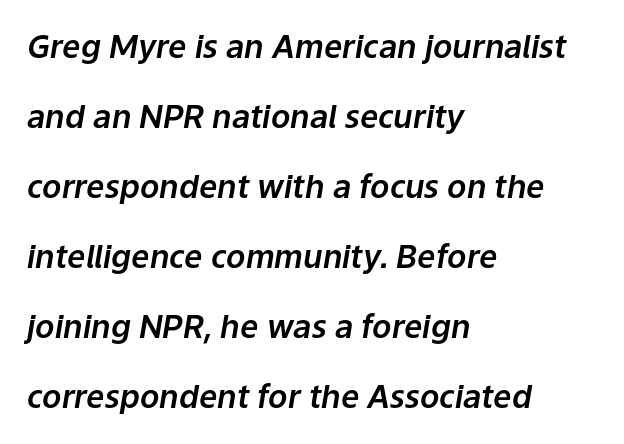
{"italic": "yes", "lean": "right", "slant_degrees": 9, "width": "normal", "stroke_contrast": "low", "x_height": "medium", "monospaced": "no", "underline": "no", "align": "left", "line_spacing": "loose", "line_spacing_ratio": 2.19, "letter_spacing": "normal", "letter_spacing_em": 0.0, "glyph_px": 32}
